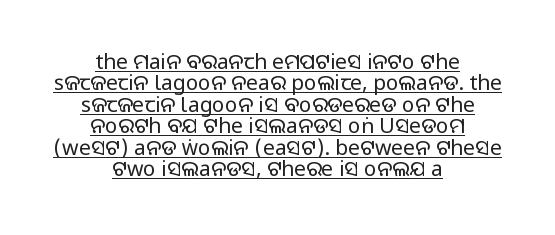
{"italic": "no", "underline": "yes", "align": "center", "line_spacing": "tight", "line_spacing_ratio": 1.02, "letter_spacing": "normal", "letter_spacing_em": 0.0, "glyph_px": 21}
